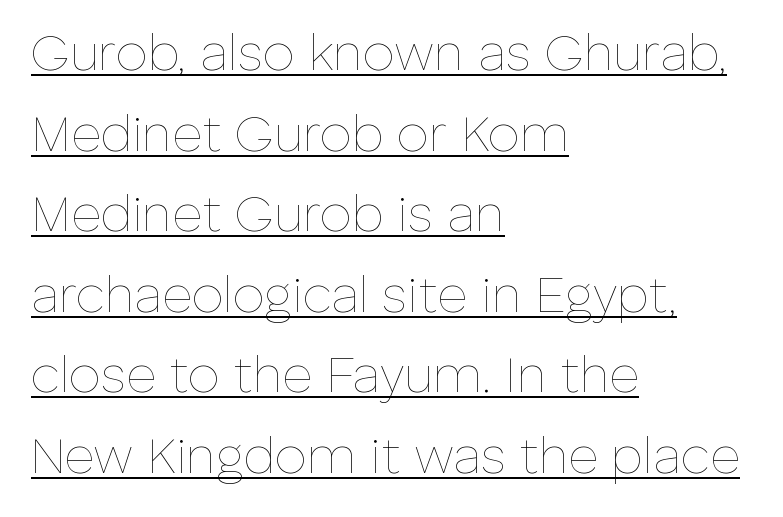
The image shows 51 px thin type, upright; set left-aligned, normal line spacing (1.58x), normal letter spacing, underlined; low stroke contrast and a medium x-height.
